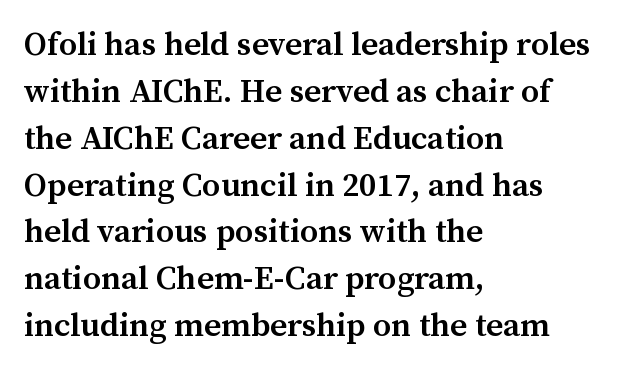
Q: Is the text bold? A: Semi-bold.
Q: Is the text italic (slanted)? A: No, it is upright.
Q: Is the typeface a serif or a sans-serif typeface? A: Serif.
Q: Is the text underlined? A: No.
Q: How is the paragraph aligned? A: Left-aligned.
Q: Is the spacing between letters normal or unusually wide? A: Normal.
Q: Is the spacing between lines tight, normal or loose? A: Normal.
Q: Width (condensed, normal, or wide)? A: Normal.
Q: Stroke contrast? A: Medium.
Q: x-height? A: Medium.
Q: Monospaced? A: No.
